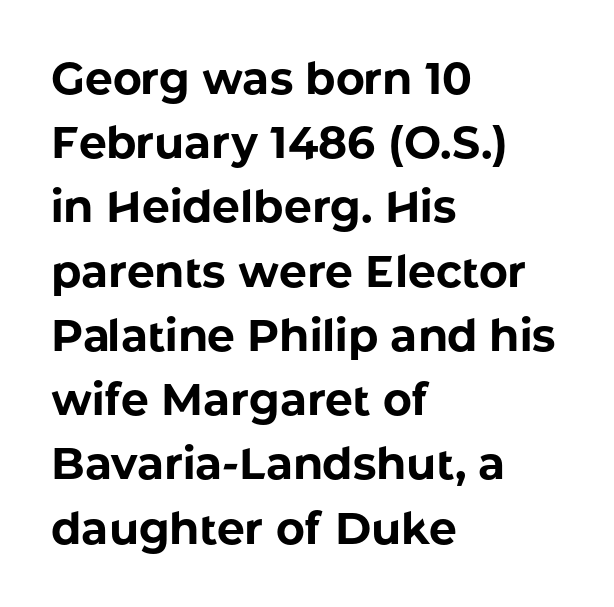
These lines carry a lot of weight — the face is fully bold. These lines sit exactly where default settings would place them. Type without underlining. This is roman type, the default non-slanted kind. Nothing sits at the stroke ends, so this counts as sans-serif. Line beginnings align vertically; line endings do not.
